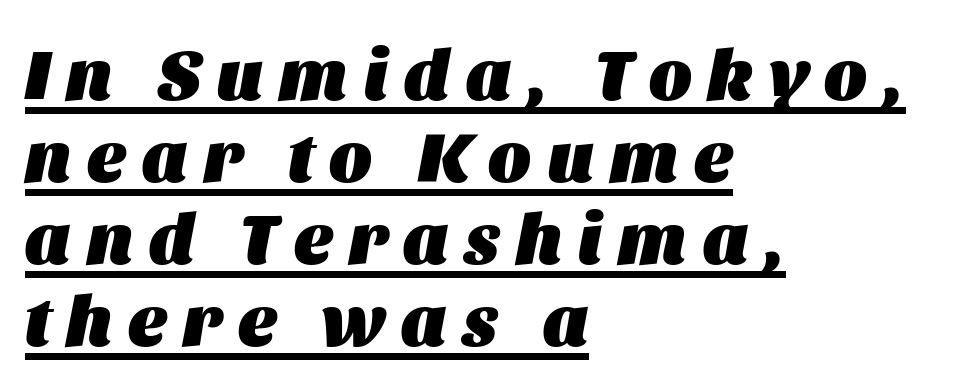
{"italic": "yes", "lean": "right", "slant_degrees": 11, "bold": "yes", "weight": "heavy", "width": "normal", "stroke_contrast": "medium", "x_height": "large", "monospaced": "no", "underline": "yes", "align": "left", "line_spacing": "tight", "line_spacing_ratio": 1.14, "letter_spacing": "wide", "letter_spacing_em": 0.23, "glyph_px": 72}
